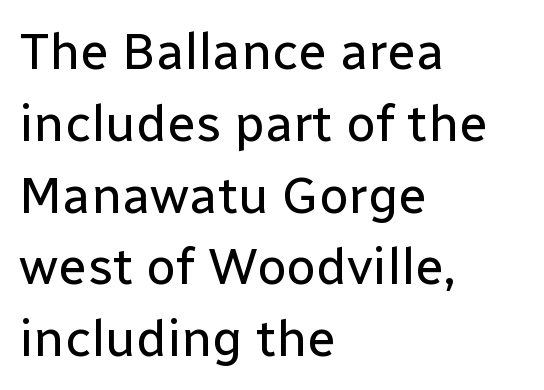
The image shows 52 px regular-weight sans-serif type, upright; set left-aligned, normal line spacing (1.38x), normal letter spacing, not underlined; low stroke contrast and a medium x-height.
